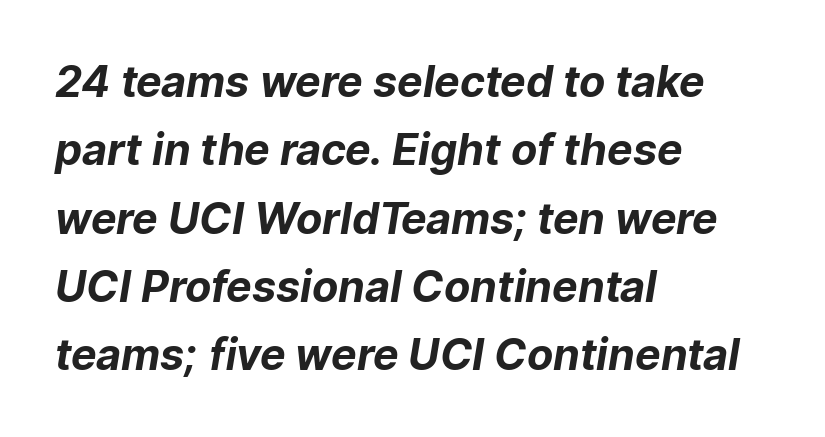
{"serif": "no", "bold": "yes", "weight": "bold", "width": "normal", "stroke_contrast": "low", "x_height": "medium", "monospaced": "no", "underline": "no", "align": "left", "line_spacing": "normal", "line_spacing_ratio": 1.59, "letter_spacing": "normal", "letter_spacing_em": 0.0, "glyph_px": 43}
